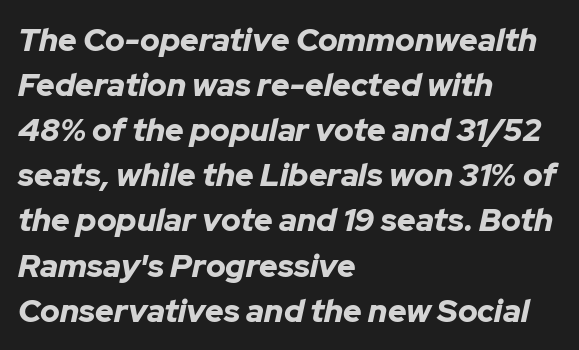
{"italic": "yes", "lean": "right", "slant_degrees": 12, "bold": "yes", "weight": "bold", "width": "normal", "stroke_contrast": "low", "x_height": "medium", "monospaced": "no", "underline": "no", "align": "left", "line_spacing": "normal", "line_spacing_ratio": 1.41, "letter_spacing": "normal", "letter_spacing_em": 0.0, "glyph_px": 32}
